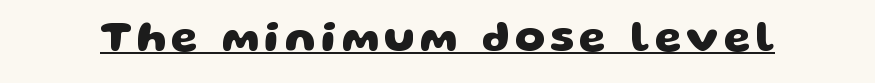
The image shows 43 px heavy, wide sans-serif type; set underlined; low stroke contrast and a large x-height.
